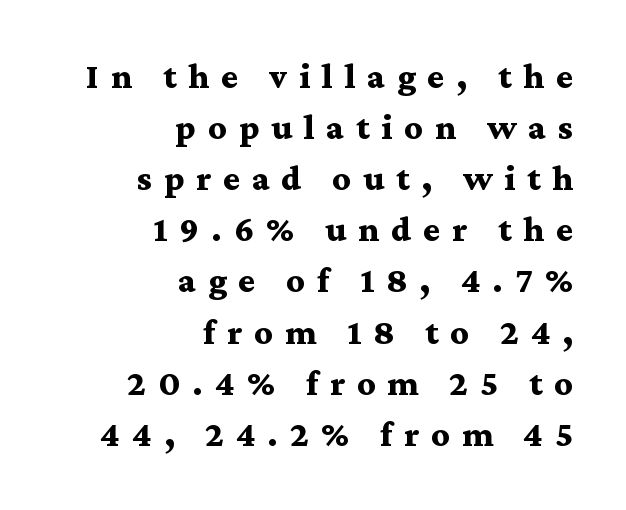
{"serif": "yes", "italic": "no", "bold": "yes", "weight": "bold", "width": "wide", "stroke_contrast": "medium", "x_height": "medium", "monospaced": "no", "underline": "no", "align": "right", "line_spacing": "normal", "line_spacing_ratio": 1.42, "letter_spacing": "wide", "letter_spacing_em": 0.33, "glyph_px": 36}
